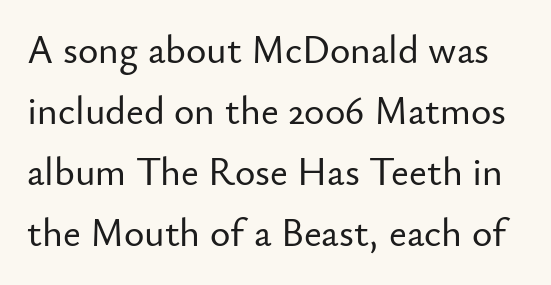
The image shows 39 px sans-serif type, upright; set normal line spacing (1.56x), normal letter spacing, not underlined; low stroke contrast and a small x-height.
